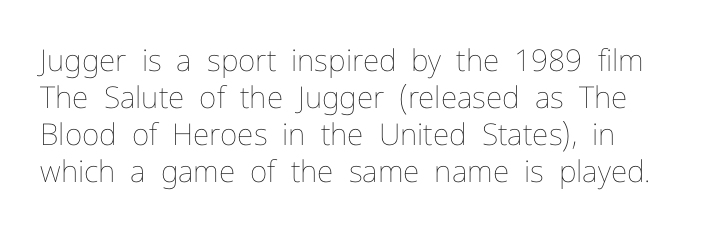
Q: Is the text bold? A: No.
Q: Is the text italic (slanted)? A: No, it is upright.
Q: Is the text underlined? A: No.
Q: Is the spacing between letters normal or unusually wide? A: Normal.
Q: Width (condensed, normal, or wide)? A: Normal.
Q: Stroke contrast? A: Low.
Q: x-height? A: Medium.
Q: Monospaced? A: No.
